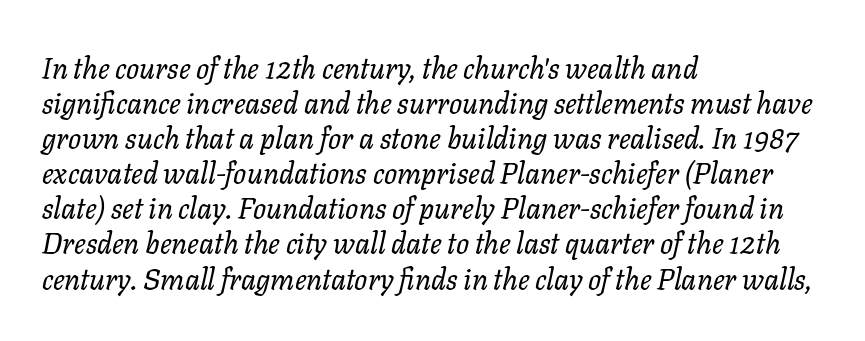
{"italic": "yes", "lean": "right", "slant_degrees": 11, "bold": "no", "weight": "regular", "width": "normal", "stroke_contrast": "low", "x_height": "medium", "monospaced": "no", "underline": "no", "align": "left", "line_spacing_ratio": 1.21, "letter_spacing": "normal", "letter_spacing_em": 0.0, "glyph_px": 29}
